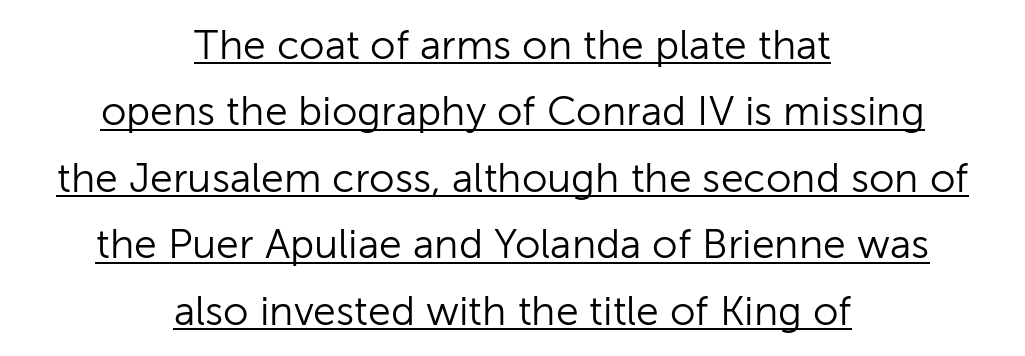
Q: Is the text bold? A: No.
Q: Is the text italic (slanted)? A: No, it is upright.
Q: Is the typeface a serif or a sans-serif typeface? A: Sans-serif.
Q: Is the text underlined? A: Yes.
Q: How is the paragraph aligned? A: Centered.
Q: Is the spacing between letters normal or unusually wide? A: Normal.
Q: Is the spacing between lines tight, normal or loose? A: Normal.
Q: Width (condensed, normal, or wide)? A: Normal.
Q: Stroke contrast? A: Low.
Q: x-height? A: Medium.
Q: Monospaced? A: No.
